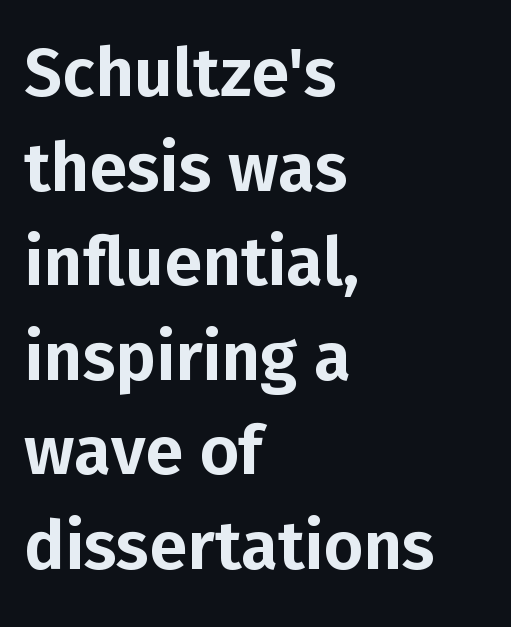
{"serif": "no", "italic": "no", "width": "normal", "stroke_contrast": "low", "x_height": "medium", "monospaced": "no", "underline": "no", "align": "left", "line_spacing": "normal", "line_spacing_ratio": 1.39, "letter_spacing": "normal", "letter_spacing_em": 0.0, "glyph_px": 68}
